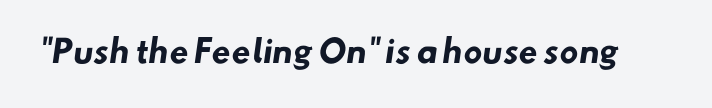
{"serif": "no", "bold": "yes", "weight": "heavy", "width": "normal", "stroke_contrast": "low", "x_height": "small", "monospaced": "no", "underline": "no", "letter_spacing": "normal", "letter_spacing_em": 0.0, "glyph_px": 31}
